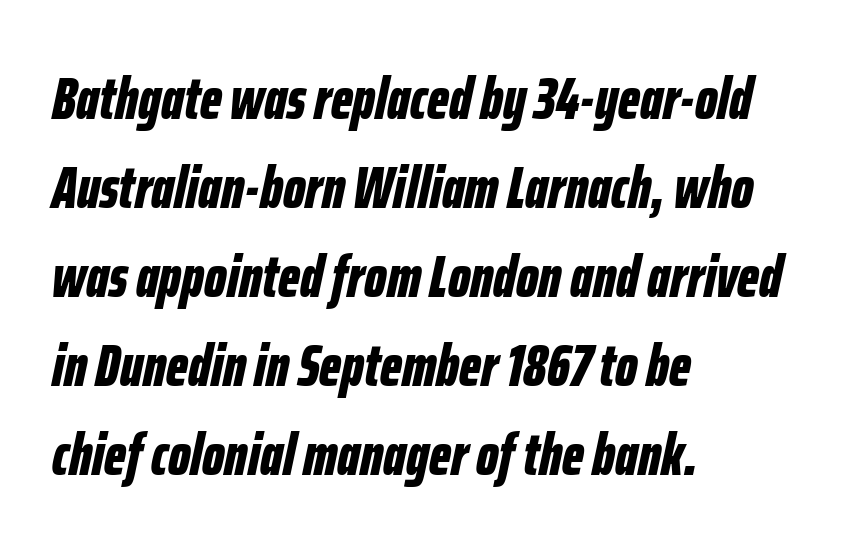
{"italic": "yes", "lean": "right", "slant_degrees": 12, "bold": "yes", "weight": "bold", "width": "condensed", "stroke_contrast": "low", "x_height": "medium", "monospaced": "no", "underline": "no", "align": "left", "line_spacing": "normal", "line_spacing_ratio": 1.51, "letter_spacing": "normal", "letter_spacing_em": 0.0, "glyph_px": 59}
